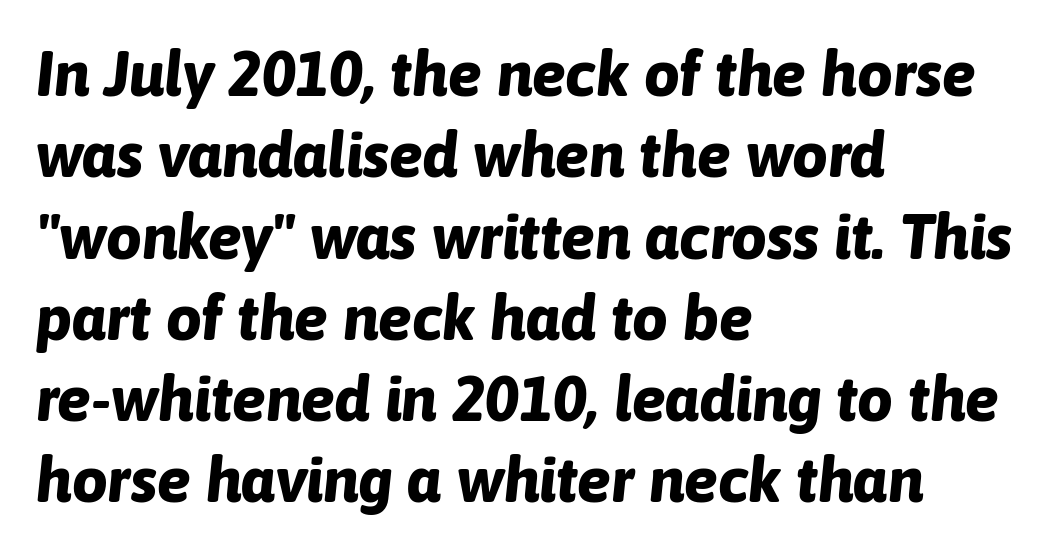
The passage shown is typed in a proportional face where columns would drift. The string is rendered with underlining switched off. Regular leading. Compared with ordinary roman type, these characters are visibly tilted.
